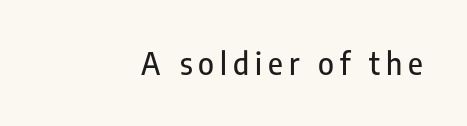
The image shows 30 px condensed sans-serif type, upright; set right-aligned, unusually wide letter spacing (+0.2 em), not underlined; low stroke contrast and a medium x-height.
